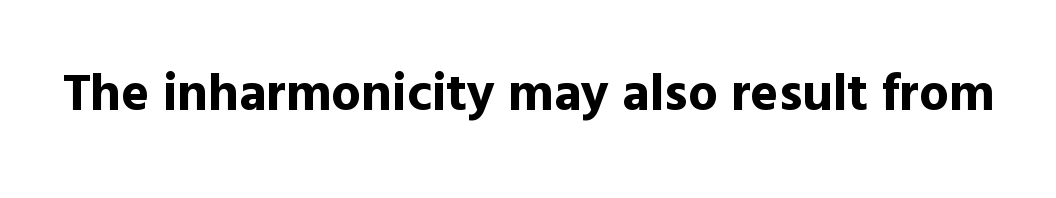
Q: Is the text bold? A: Yes.
Q: Is the text italic (slanted)? A: No, it is upright.
Q: Is the typeface a serif or a sans-serif typeface? A: Sans-serif.
Q: Is the text underlined? A: No.
Q: Is the spacing between letters normal or unusually wide? A: Normal.
Q: Width (condensed, normal, or wide)? A: Normal.
Q: x-height? A: Medium.
Q: Monospaced? A: No.
